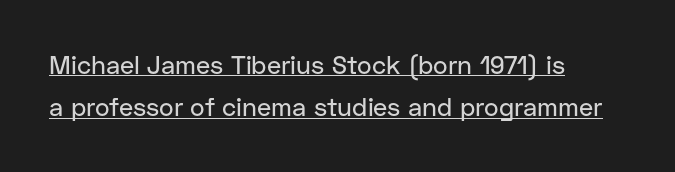
The image shows 25 px text type, upright; set left-aligned, normal line spacing (1.7x), normal letter spacing, underlined.
